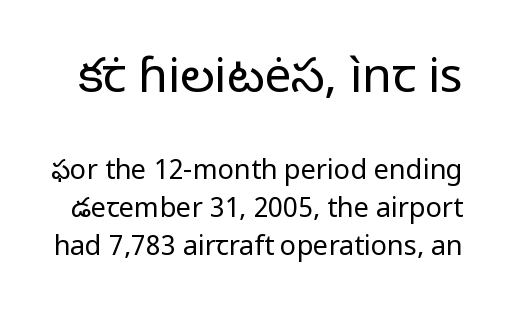
Q: Is the text bold? A: No.
Q: Is the text italic (slanted)? A: No, it is upright.
Q: Is the typeface a serif or a sans-serif typeface? A: Sans-serif.
Q: Is the text underlined? A: No.
Q: Is the spacing between letters normal or unusually wide? A: Normal.
Q: Is the spacing between lines tight, normal or loose? A: Normal.
Q: Which block of text is set in a larger size, the first (top) or the second (bottom)? A: The first (top) one.
Q: Width (condensed, normal, or wide)? A: Normal.
Q: Stroke contrast? A: Low.
Q: x-height? A: Medium.
Q: Monospaced? A: No.
